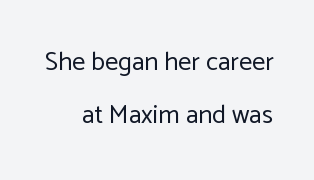
Q: Is the text bold? A: No.
Q: Is the text italic (slanted)? A: No, it is upright.
Q: Is the text underlined? A: No.
Q: Is the spacing between letters normal or unusually wide? A: Normal.
Q: Is the spacing between lines tight, normal or loose? A: Loose.
